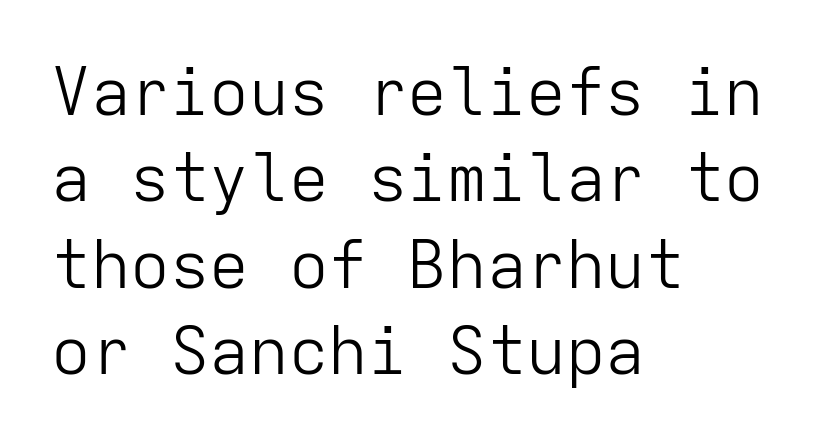
When letters stand straight like this, we call the style roman or upright. A sans-serif font was chosen for this passage. Stem width sits at or under what a default text font uses. A typesetter would call this zero additional tracking. Baseline-to-baseline distance is the conventional proportion of letter height.
